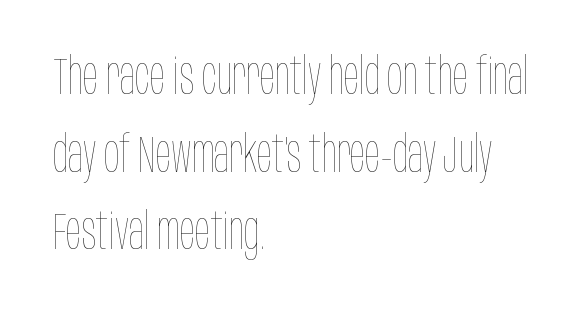
{"italic": "no", "bold": "no", "weight": "thin", "width": "condensed", "stroke_contrast": "low", "x_height": "large", "monospaced": "no", "underline": "no", "align": "left", "line_spacing": "normal", "line_spacing_ratio": 1.52, "letter_spacing": "normal", "letter_spacing_em": 0.0, "glyph_px": 51}
